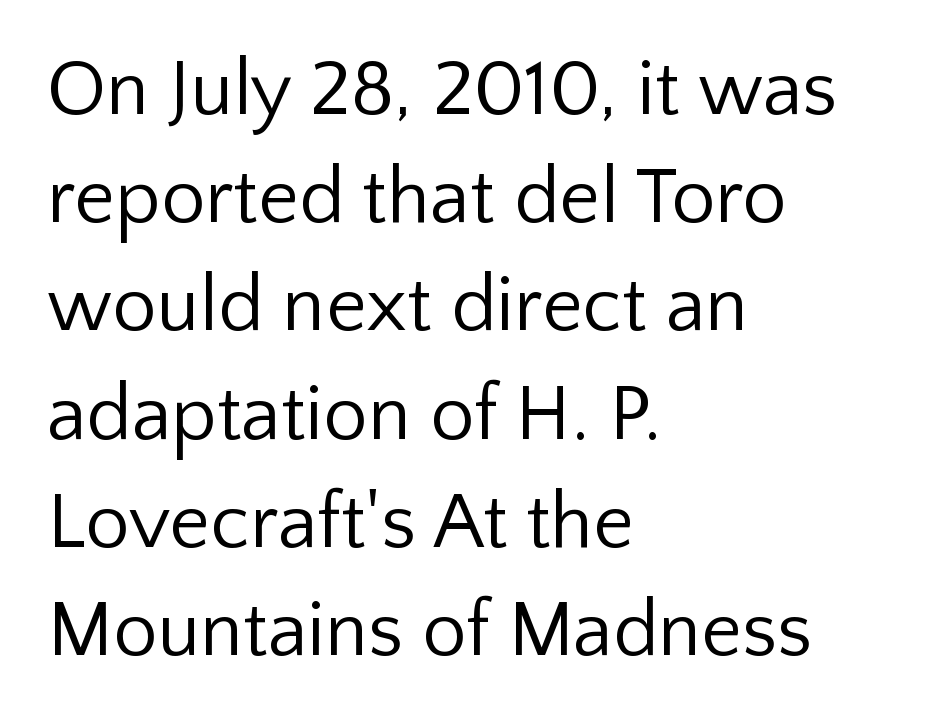
Q: Is the text bold? A: No.
Q: Is the text italic (slanted)? A: No, it is upright.
Q: Is the typeface a serif or a sans-serif typeface? A: Sans-serif.
Q: Is the text underlined? A: No.
Q: How is the paragraph aligned? A: Left-aligned.
Q: Is the spacing between letters normal or unusually wide? A: Normal.
Q: Is the spacing between lines tight, normal or loose? A: Normal.
Q: Width (condensed, normal, or wide)? A: Normal.
Q: Stroke contrast? A: Low.
Q: x-height? A: Medium.
Q: Monospaced? A: No.
